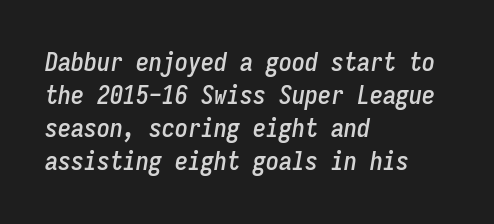
Q: Is the text italic (slanted)? A: Yes, it leans right by about 9 degrees.
Q: Is the text underlined? A: No.
Q: How is the paragraph aligned? A: Left-aligned.
Q: Is the spacing between letters normal or unusually wide? A: Normal.
Q: Is the spacing between lines tight, normal or loose? A: Normal.
